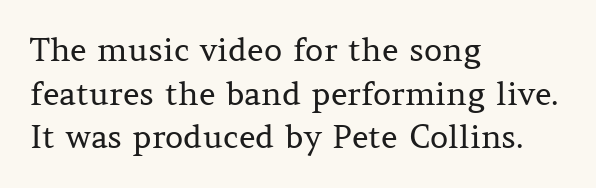
Each letter keeps its own natural width here, so spacing adapts to shape. Tall strokes in this sample are plumb rather than angled. Does the type have serifs? Yes, each stem ends in a small foot. No heavy texture on the line: the type isn't bold.
